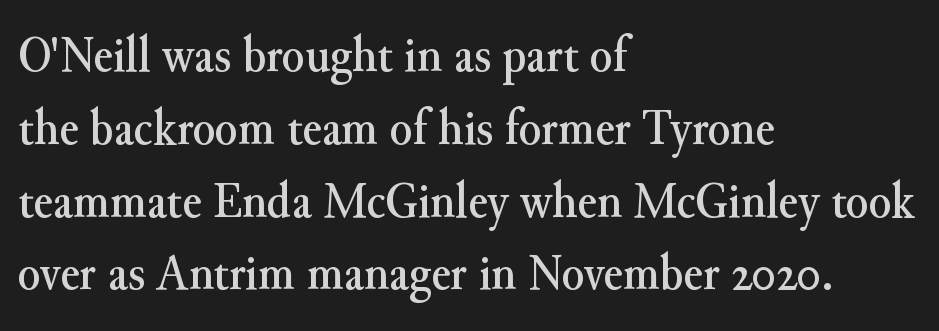
The image shows 52 px serif type, upright; set left-aligned, normal line spacing (1.4x), normal letter spacing, not underlined; medium stroke contrast and a small x-height.
